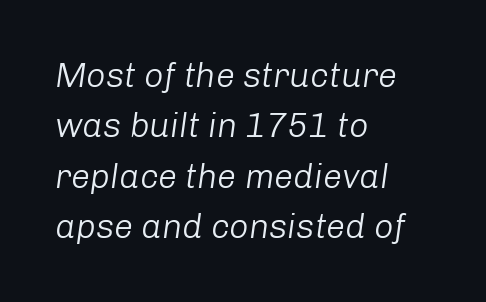
The image shows 34 px light type, italic (leaning right); set left-aligned, normal line spacing (1.48x), normal letter spacing, not underlined; low stroke contrast and a medium x-height.
